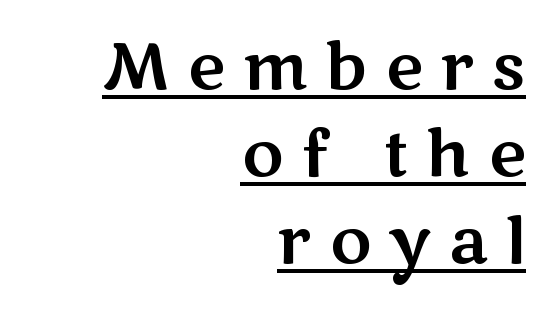
{"serif": "no", "italic": "no", "width": "wide", "stroke_contrast": "medium", "x_height": "medium", "monospaced": "no", "underline": "yes", "align": "right", "line_spacing": "normal", "line_spacing_ratio": 1.36, "letter_spacing": "wide", "letter_spacing_em": 0.28, "glyph_px": 64}
